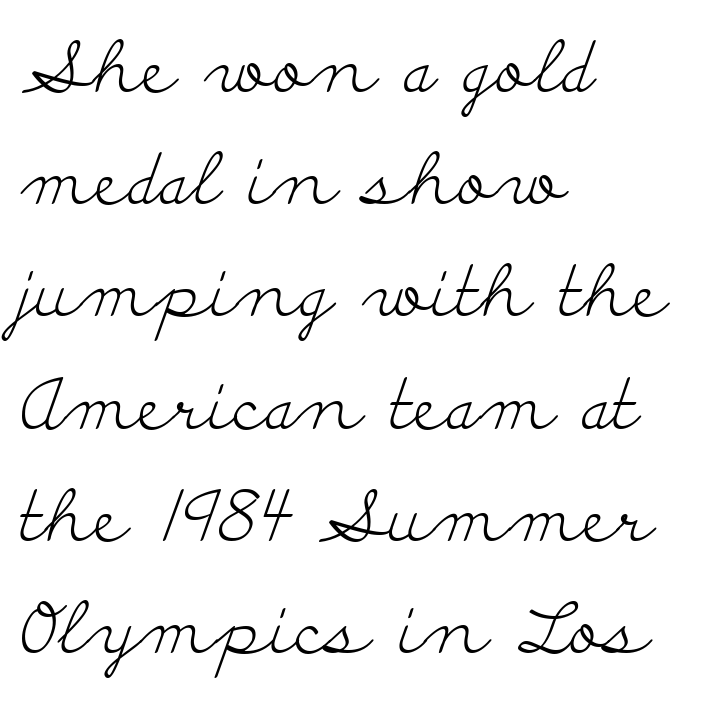
{"serif": "yes", "bold": "no", "weight": "light", "width": "wide", "stroke_contrast": "low", "x_height": "small", "monospaced": "no", "underline": "no", "align": "left", "line_spacing": "normal", "line_spacing_ratio": 1.58, "letter_spacing": "normal", "letter_spacing_em": 0.0, "glyph_px": 71}
